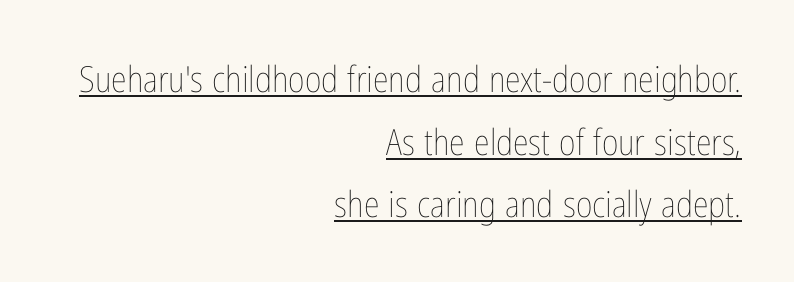
The image shows 36 px thin, condensed type, upright; set right-aligned, line spacing 1.74x, normal letter spacing, underlined; low stroke contrast and a medium x-height.
